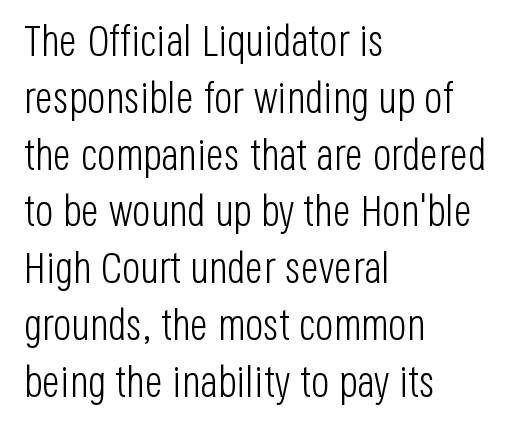
Q: Is the text bold? A: No.
Q: Is the text italic (slanted)? A: No, it is upright.
Q: Is the typeface a serif or a sans-serif typeface? A: Sans-serif.
Q: Is the text underlined? A: No.
Q: How is the paragraph aligned? A: Left-aligned.
Q: Is the spacing between letters normal or unusually wide? A: Normal.
Q: Is the spacing between lines tight, normal or loose? A: Normal.
Q: Width (condensed, normal, or wide)? A: Condensed.
Q: Stroke contrast? A: Low.
Q: x-height? A: Large.
Q: Monospaced? A: No.
